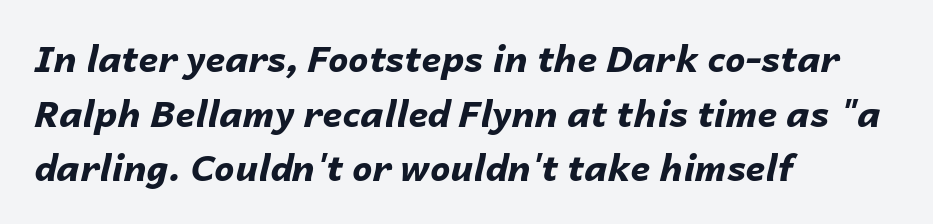
The image shows 36 px bold type, italic (leaning right); set left-aligned, normal line spacing (1.52x), normal letter spacing, not underlined; low stroke contrast and a medium x-height.
